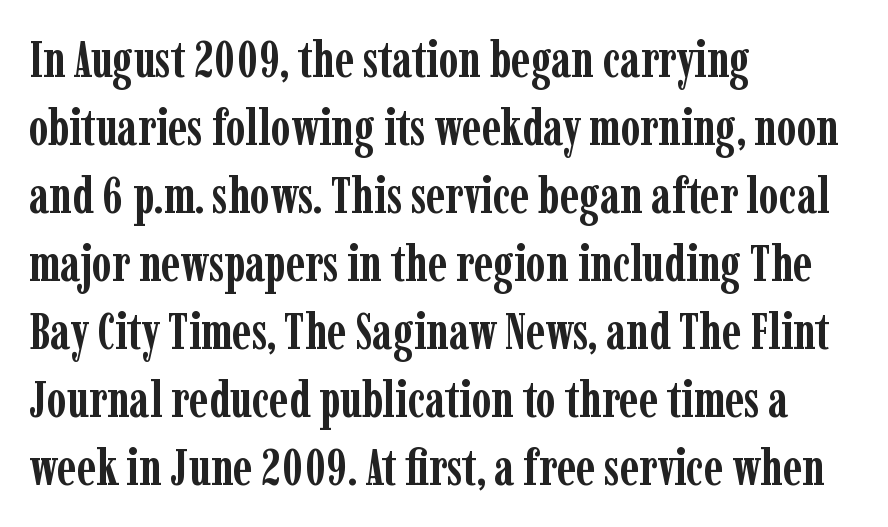
{"serif": "yes", "italic": "no", "bold": "yes", "weight": "semibold", "width": "condensed", "stroke_contrast": "low", "x_height": "medium", "monospaced": "no", "underline": "no", "align": "left", "line_spacing": "normal", "line_spacing_ratio": 1.36, "letter_spacing": "normal", "letter_spacing_em": 0.0, "glyph_px": 50}
